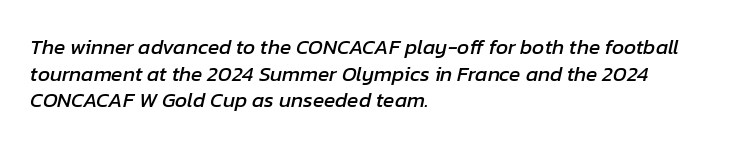
The passage shown leans; its letterforms are oblique. Spacing between characters is what you'd get straight out of the box. The typesetter chose a ragged-right arrangement here. Only glyphs here, with clear space below each row. The block of text has a typical density, with ordinary space between rows.
